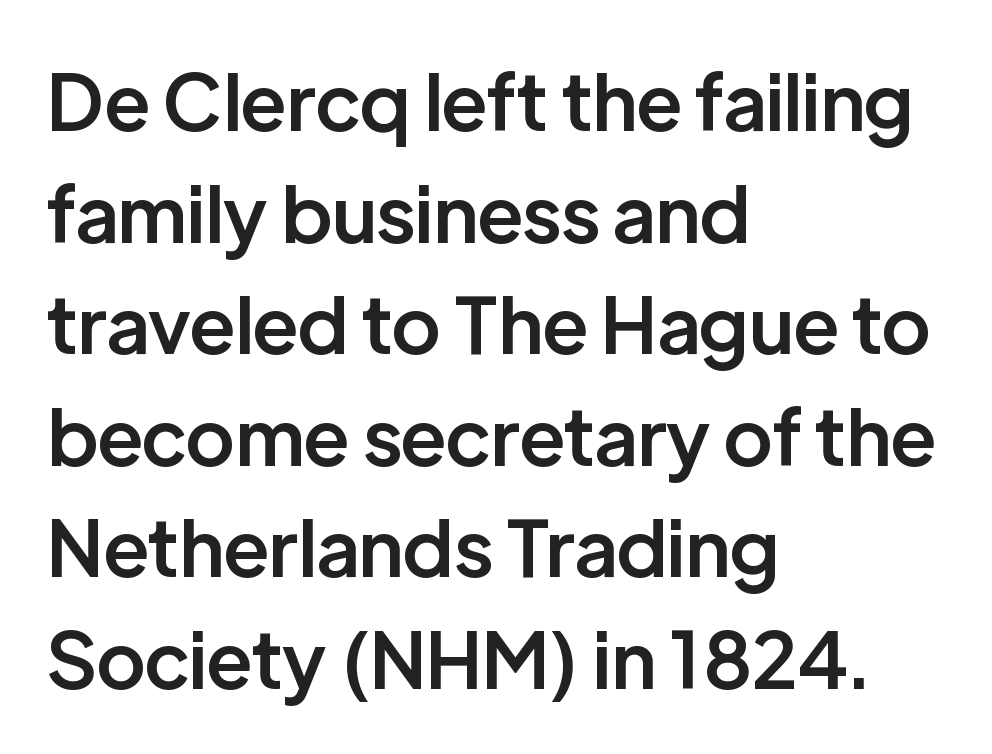
The image shows 78 px semibold sans-serif type, upright; set left-aligned, normal line spacing (1.43x), normal letter spacing, not underlined; low stroke contrast and a medium x-height.
